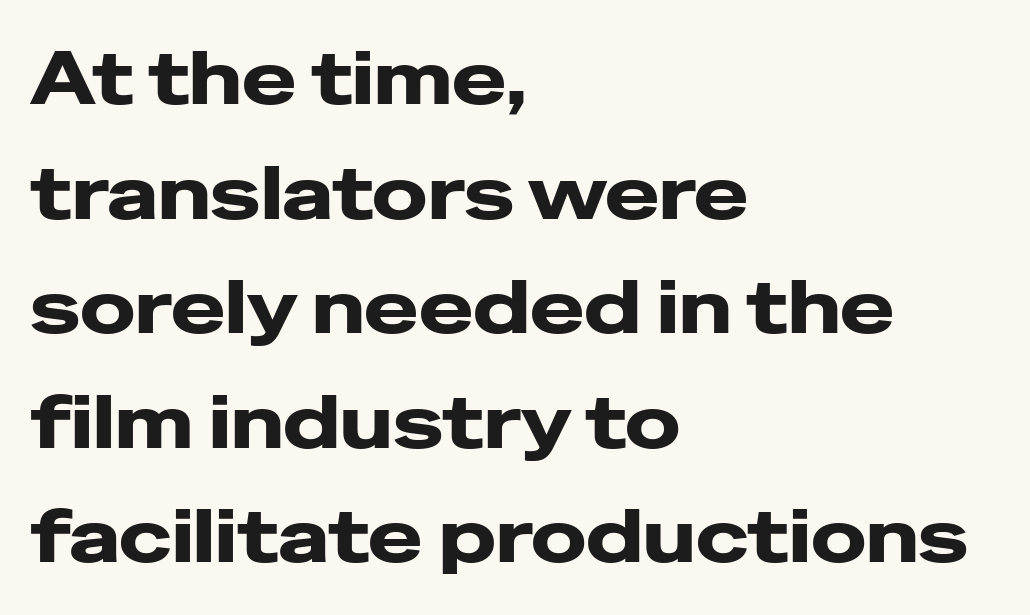
Q: Is the text italic (slanted)? A: No, it is upright.
Q: Is the typeface a serif or a sans-serif typeface? A: Sans-serif.
Q: Is the text underlined? A: No.
Q: How is the paragraph aligned? A: Left-aligned.
Q: Is the spacing between letters normal or unusually wide? A: Normal.
Q: Is the spacing between lines tight, normal or loose? A: Normal.
Q: Width (condensed, normal, or wide)? A: Wide.
Q: Stroke contrast? A: Low.
Q: x-height? A: Medium.
Q: Monospaced? A: No.
